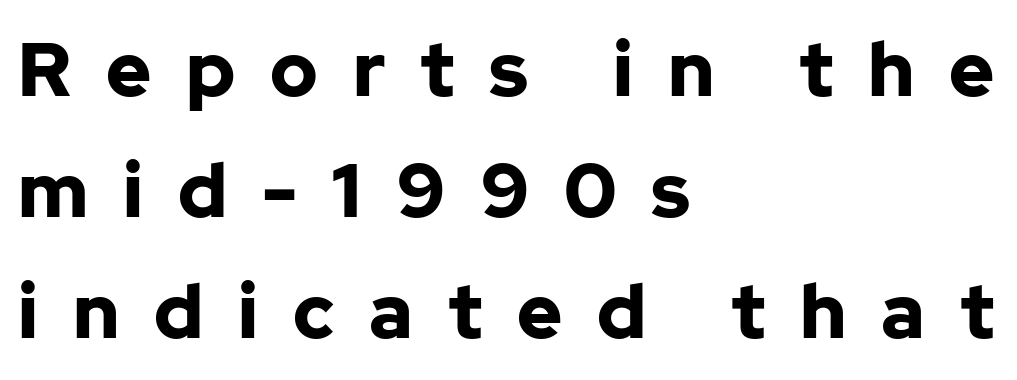
Q: Is the text bold? A: Yes.
Q: Is the text italic (slanted)? A: No, it is upright.
Q: Is the typeface a serif or a sans-serif typeface? A: Sans-serif.
Q: Is the text underlined? A: No.
Q: How is the paragraph aligned? A: Left-aligned.
Q: Is the spacing between letters normal or unusually wide? A: Unusually wide.
Q: Is the spacing between lines tight, normal or loose? A: Normal.
Q: Width (condensed, normal, or wide)? A: Normal.
Q: Stroke contrast? A: Low.
Q: x-height? A: Medium.
Q: Monospaced? A: No.
